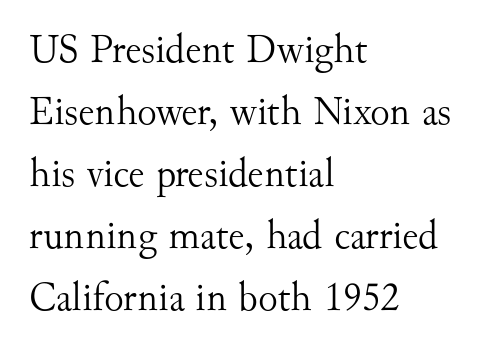
{"serif": "yes", "italic": "no", "bold": "no", "weight": "light", "width": "normal", "stroke_contrast": "medium", "x_height": "small", "monospaced": "no", "underline": "no", "align": "left", "line_spacing": "normal", "line_spacing_ratio": 1.51, "letter_spacing": "normal", "letter_spacing_em": 0.0, "glyph_px": 41}
